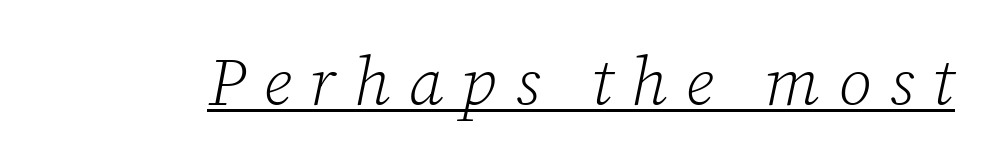
Q: Is the text bold? A: No.
Q: Is the text italic (slanted)? A: Yes, it leans right by about 12 degrees.
Q: Is the typeface a serif or a sans-serif typeface? A: Serif.
Q: Is the text underlined? A: Yes.
Q: Is the spacing between letters normal or unusually wide? A: Unusually wide.
Q: Width (condensed, normal, or wide)? A: Normal.
Q: Stroke contrast? A: Low.
Q: x-height? A: Medium.
Q: Monospaced? A: No.
